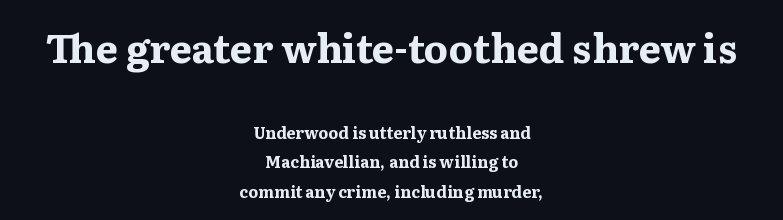
The image shows 39 px bold, wide serif type, upright; set centered, line spacing 1.84x, normal letter spacing, not underlined; the first (top) block is 2.44x larger; medium stroke contrast and a medium x-height.
